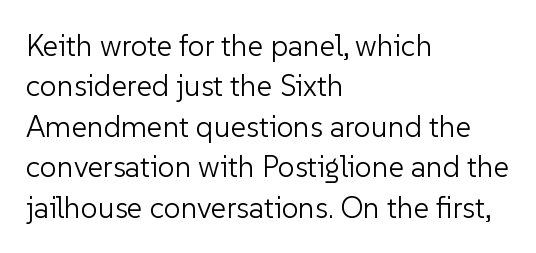
The passage shown is not bold in any degree. Upright lettering throughout. In terms of letterform style, serifs are entirely absent. Here the designer chose a conventional face with non-uniform glyph widths.
